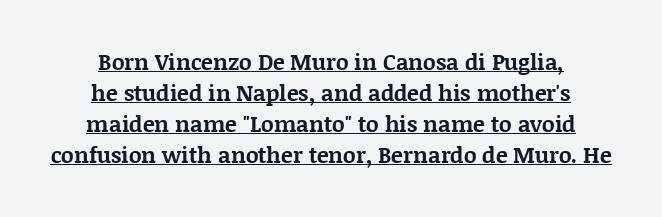
Q: Is the text bold? A: Yes.
Q: Is the text italic (slanted)? A: No, it is upright.
Q: Is the text underlined? A: Yes.
Q: How is the paragraph aligned? A: Centered.
Q: Is the spacing between letters normal or unusually wide? A: Normal.
Q: Is the spacing between lines tight, normal or loose? A: Normal.
